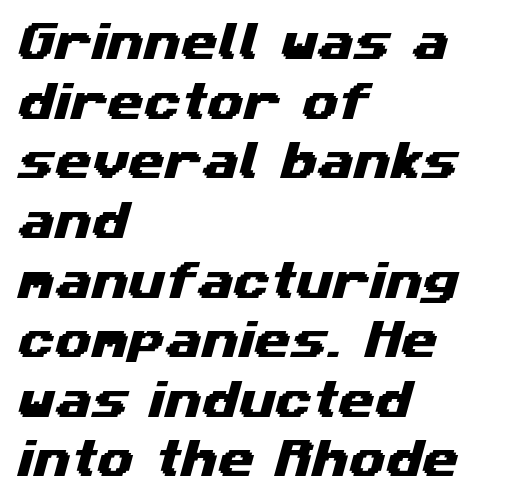
The image shows 42 px wide sans-serif type; set left-aligned, normal line spacing (1.42x), normal letter spacing, not underlined; medium stroke contrast and a medium x-height.
